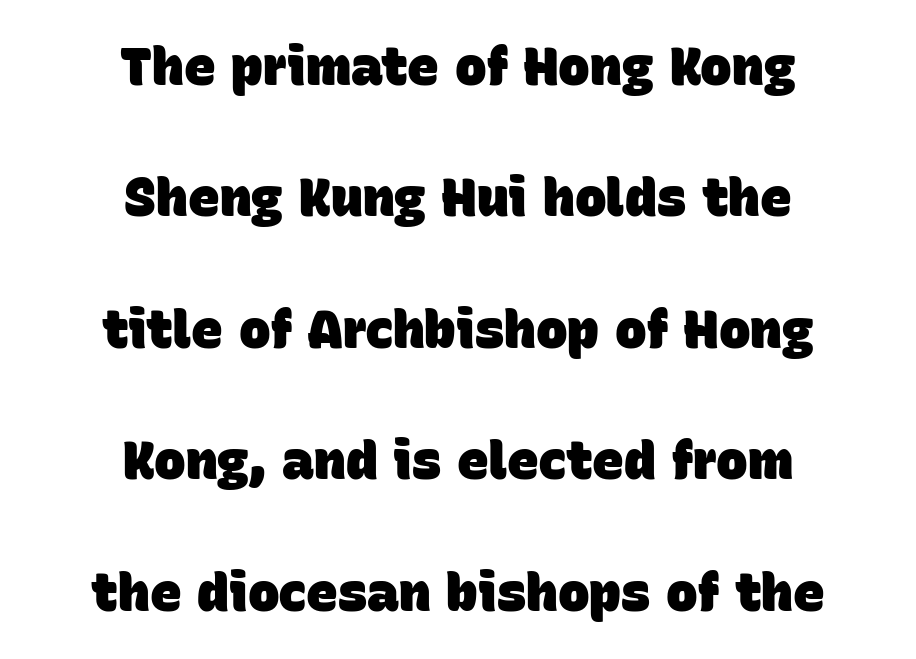
{"serif": "no", "bold": "yes", "weight": "heavy", "width": "normal", "stroke_contrast": "low", "x_height": "large", "monospaced": "no", "underline": "no", "align": "center", "line_spacing": "loose", "line_spacing_ratio": 2.48, "letter_spacing": "normal", "letter_spacing_em": 0.0, "glyph_px": 53}
